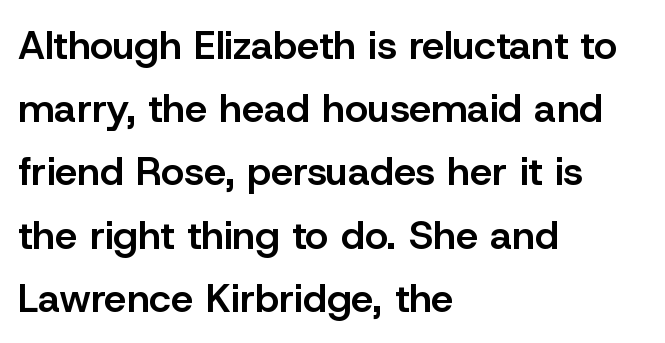
Alignment: flush left. Has an underline been added? It has not. The letterforms sit shoulder to shoulder at normal distance. Spacing verdict: proportional, widths tailored to each character. Reading down the column, the eye jumps a familiar distance to each next line. The type sits square on the baseline with zero lean.
